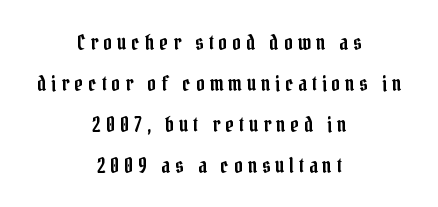
{"italic": "no", "underline": "no", "align": "center", "line_spacing": "loose", "line_spacing_ratio": 1.95, "letter_spacing": "wide", "letter_spacing_em": 0.24, "glyph_px": 21}
